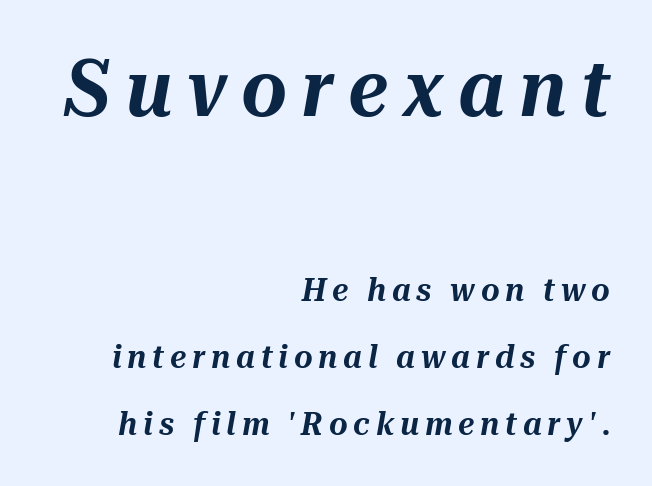
The image shows 79 px text type, italic (leaning right); set right-aligned, loose line spacing (2.1x), not underlined; the first (top) block is 2.47x larger; medium stroke contrast and a medium x-height.
